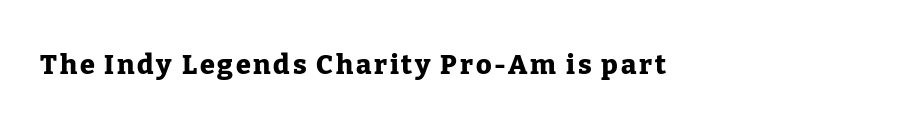
{"italic": "no", "bold": "yes", "underline": "no", "glyph_px": 27}
